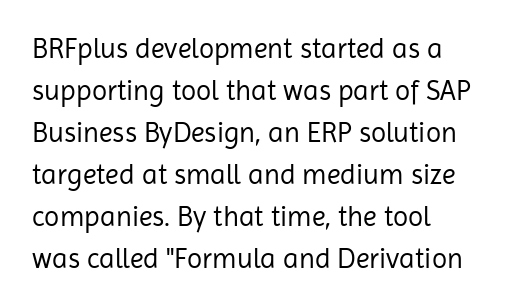
{"serif": "no", "italic": "no", "bold": "no", "weight": "regular", "width": "normal", "stroke_contrast": "low", "x_height": "medium", "monospaced": "no", "underline": "no", "align": "left", "line_spacing": "normal", "line_spacing_ratio": 1.5, "letter_spacing": "normal", "letter_spacing_em": 0.0, "glyph_px": 28}
